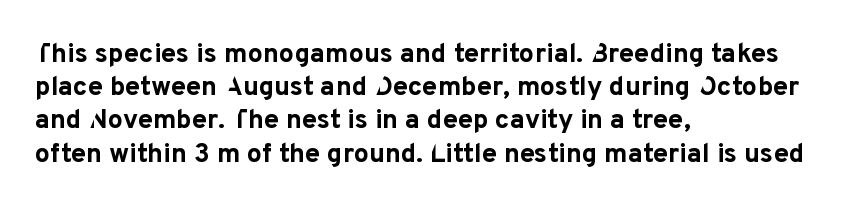
Q: Is the text bold? A: Yes.
Q: Is the text italic (slanted)? A: No, it is upright.
Q: Is the text underlined? A: No.
Q: How is the paragraph aligned? A: Left-aligned.
Q: Is the spacing between letters normal or unusually wide? A: Normal.
